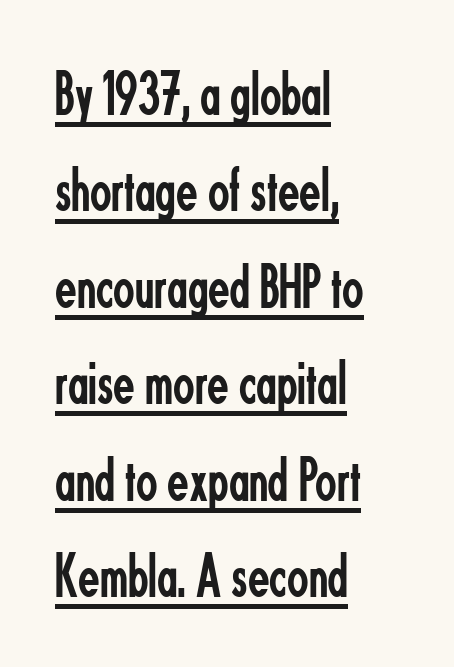
The image shows 63 px regular-weight, condensed sans-serif type, upright; set left-aligned, normal line spacing (1.53x), normal letter spacing, underlined; low stroke contrast and a small x-height.
